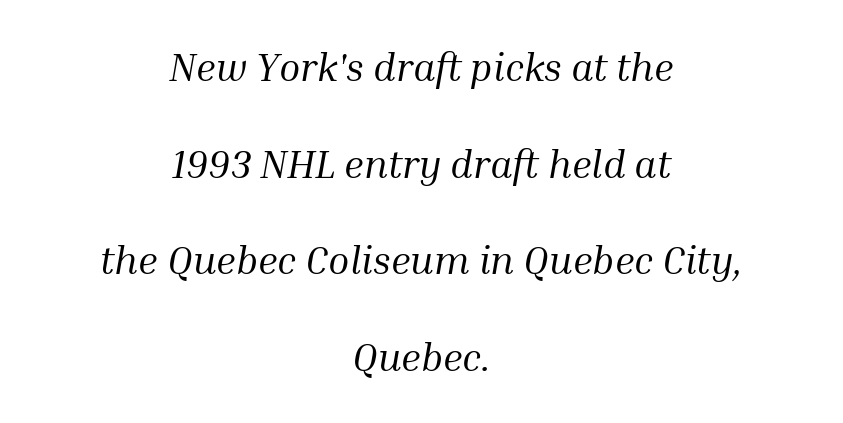
Q: Is the text bold? A: No.
Q: Is the text italic (slanted)? A: Yes, it leans right by about 10 degrees.
Q: Is the typeface a serif or a sans-serif typeface? A: Serif.
Q: Is the text underlined? A: No.
Q: How is the paragraph aligned? A: Centered.
Q: Is the spacing between letters normal or unusually wide? A: Normal.
Q: Is the spacing between lines tight, normal or loose? A: Loose.
Q: Width (condensed, normal, or wide)? A: Normal.
Q: Stroke contrast? A: Medium.
Q: x-height? A: Medium.
Q: Monospaced? A: No.
